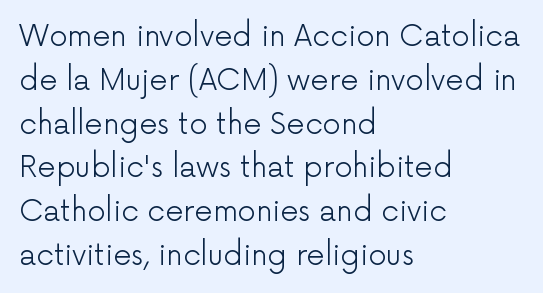
{"serif": "no", "italic": "no", "bold": "no", "weight": "light", "width": "normal", "stroke_contrast": "low", "x_height": "medium", "monospaced": "no", "underline": "no", "align": "left", "line_spacing": "normal", "line_spacing_ratio": 1.51, "letter_spacing": "normal", "letter_spacing_em": 0.0, "glyph_px": 29}
